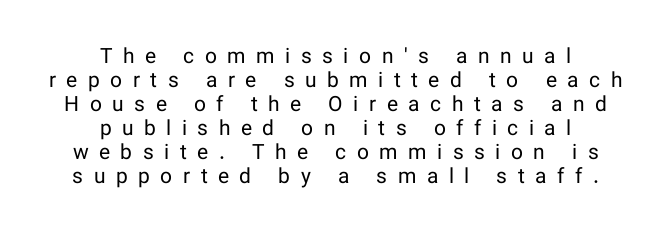
Words appear elongated and porous because spacing is wide. The passage shown is not bold in any degree. Visually the block forms a symmetrical silhouette, jagged on both flanks. Line spacing here is tight. This sample uses an upright cut, with every glyph sitting square on the baseline. Decoration check: the copy has no underline.
